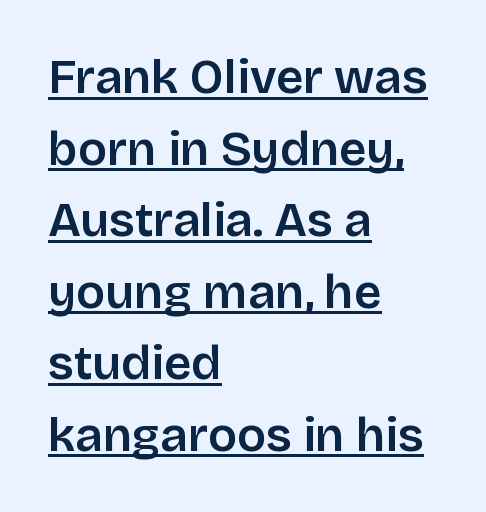
The image shows 48 px sans-serif type, upright; set left-aligned, normal line spacing (1.49x), normal letter spacing, underlined; low stroke contrast and a large x-height.
